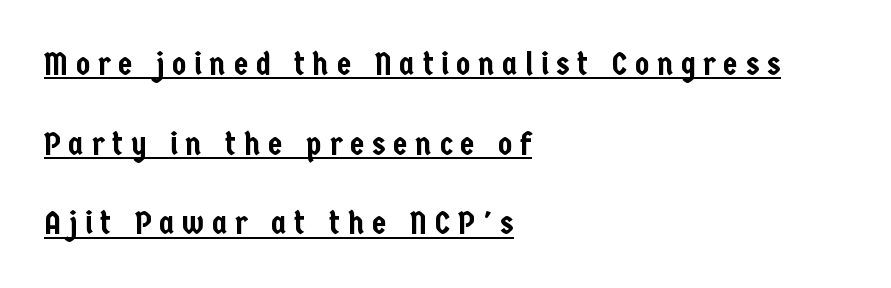
Q: Is the text italic (slanted)? A: No, it is upright.
Q: Is the typeface a serif or a sans-serif typeface? A: Sans-serif.
Q: Is the text underlined? A: Yes.
Q: How is the paragraph aligned? A: Left-aligned.
Q: Is the spacing between letters normal or unusually wide? A: Unusually wide.
Q: Is the spacing between lines tight, normal or loose? A: Loose.
Q: Width (condensed, normal, or wide)? A: Condensed.
Q: Stroke contrast? A: Low.
Q: x-height? A: Medium.
Q: Monospaced? A: No.
